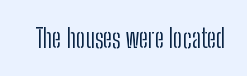
The image shows 26 px text type, upright; set normal letter spacing, not underlined.
